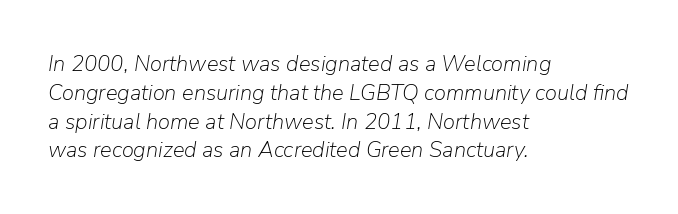
{"italic": "yes", "lean": "right", "slant_degrees": 9, "bold": "no", "underline": "no", "align": "left", "line_spacing": "normal", "line_spacing_ratio": 1.31, "letter_spacing": "normal", "letter_spacing_em": 0.0, "glyph_px": 22}
